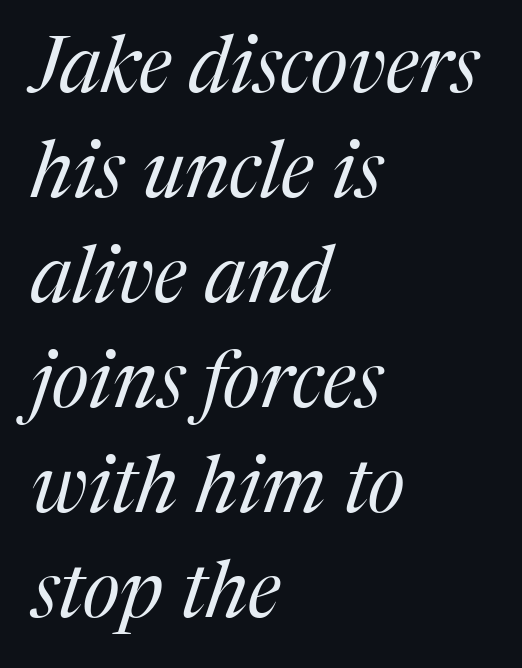
Q: Is the text bold? A: No.
Q: Is the text italic (slanted)? A: Yes, it leans right by about 17 degrees.
Q: Is the typeface a serif or a sans-serif typeface? A: Serif.
Q: Is the text underlined? A: No.
Q: How is the paragraph aligned? A: Left-aligned.
Q: Is the spacing between letters normal or unusually wide? A: Normal.
Q: Is the spacing between lines tight, normal or loose? A: Normal.
Q: Width (condensed, normal, or wide)? A: Normal.
Q: Stroke contrast? A: Medium.
Q: x-height? A: Medium.
Q: Monospaced? A: No.
